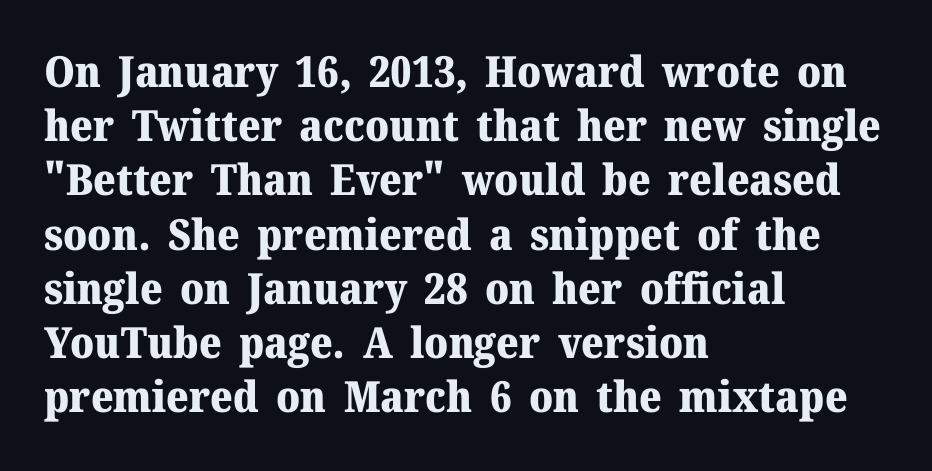
Q: Is the text bold? A: Yes.
Q: Is the text italic (slanted)? A: No, it is upright.
Q: Is the typeface a serif or a sans-serif typeface? A: Serif.
Q: Is the text underlined? A: No.
Q: How is the paragraph aligned? A: Left-aligned.
Q: Is the spacing between letters normal or unusually wide? A: Normal.
Q: Is the spacing between lines tight, normal or loose? A: Normal.
Q: Width (condensed, normal, or wide)? A: Normal.
Q: Stroke contrast? A: Medium.
Q: x-height? A: Medium.
Q: Monospaced? A: No.
